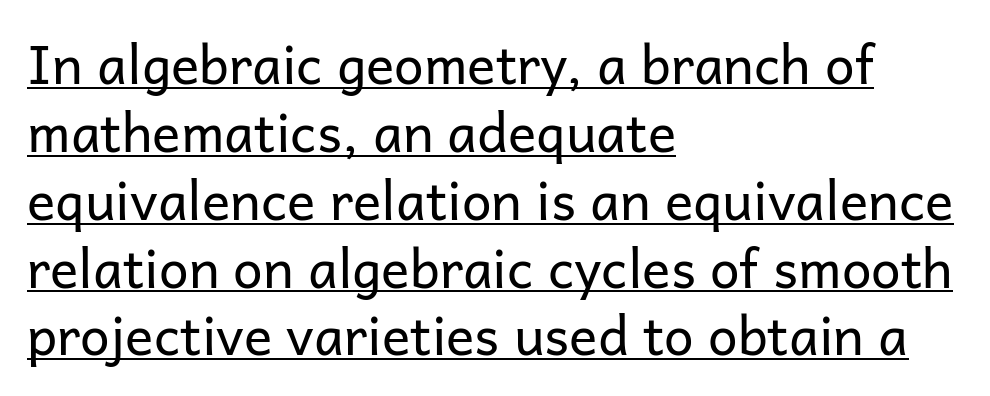
{"serif": "no", "italic": "no", "bold": "no", "weight": "regular", "width": "normal", "stroke_contrast": "low", "x_height": "medium", "monospaced": "no", "underline": "yes", "align": "left", "line_spacing": "normal", "line_spacing_ratio": 1.28, "letter_spacing": "normal", "letter_spacing_em": 0.0, "glyph_px": 53}
